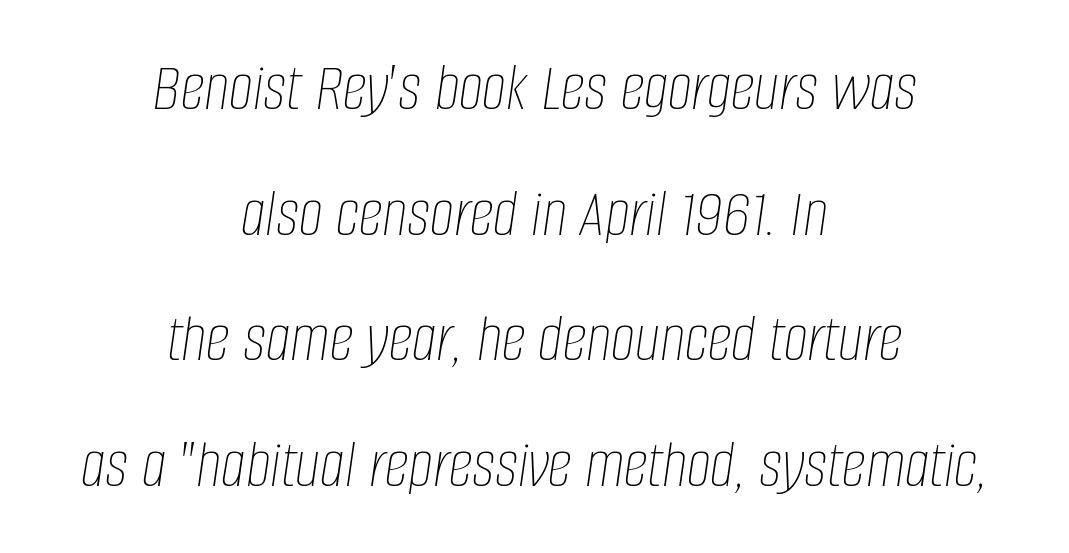
The image shows 69 px thin, condensed type, italic (leaning right); set centered, line spacing 1.82x, normal letter spacing, not underlined; low stroke contrast and a large x-height.
